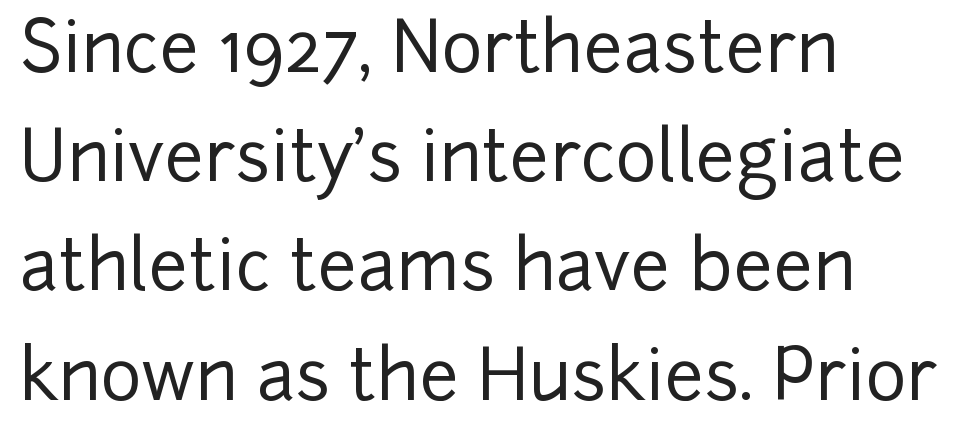
The type is set solid horizontally, with unmodified tracking. If you measured baseline to baseline, you'd find a middling distance. These lines stack with their left ends in a neat column. The face used here is a sans, in the tradition of grotesques and geometrics. Proportional: the letters do not fall into vertical columns. Posture: straight, roman, zero tilt.
